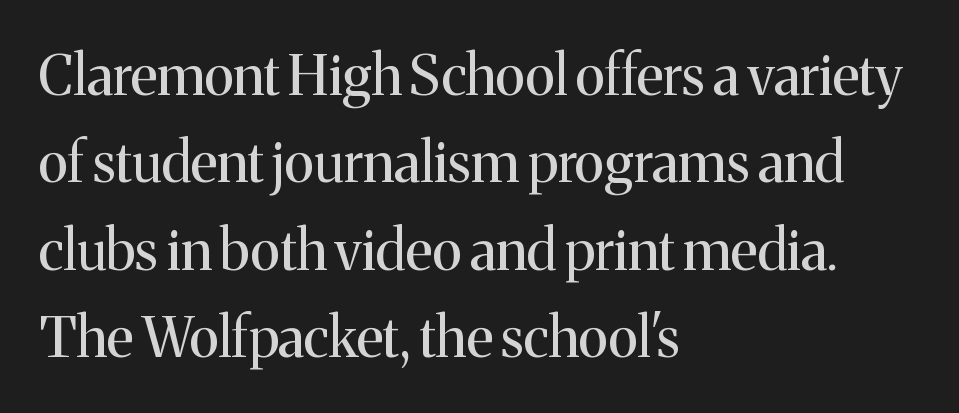
Q: Is the text bold? A: No.
Q: Is the text italic (slanted)? A: No, it is upright.
Q: Is the typeface a serif or a sans-serif typeface? A: Serif.
Q: Is the text underlined? A: No.
Q: How is the paragraph aligned? A: Left-aligned.
Q: Is the spacing between letters normal or unusually wide? A: Normal.
Q: Is the spacing between lines tight, normal or loose? A: Normal.
Q: Width (condensed, normal, or wide)? A: Normal.
Q: Stroke contrast? A: Medium.
Q: x-height? A: Medium.
Q: Monospaced? A: No.
